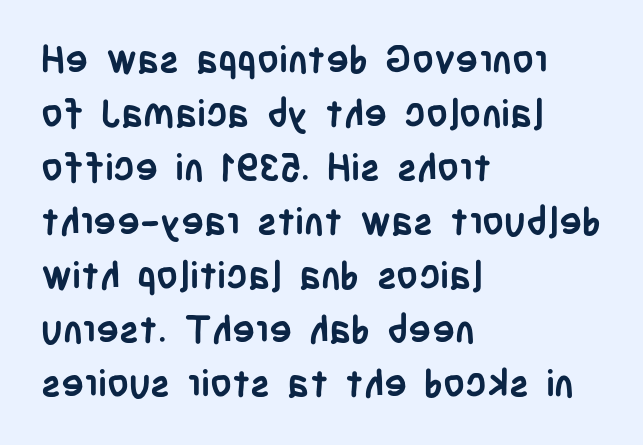
{"serif": "no", "italic": "no", "bold": "yes", "weight": "semibold", "width": "condensed", "stroke_contrast": "low", "x_height": "large", "monospaced": "no", "underline": "no", "align": "left", "line_spacing": "normal", "line_spacing_ratio": 1.42, "letter_spacing": "normal", "letter_spacing_em": 0.0, "glyph_px": 38}
